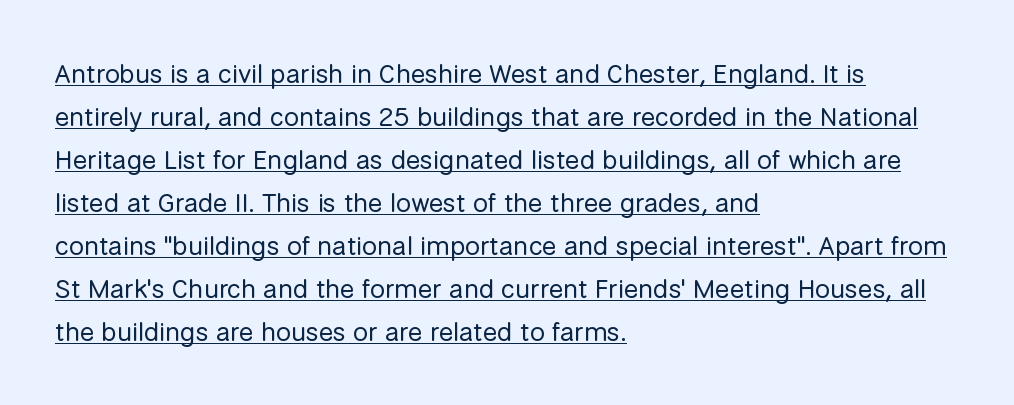
Q: Is the text bold? A: No.
Q: Is the text italic (slanted)? A: No, it is upright.
Q: Is the text underlined? A: Yes.
Q: How is the paragraph aligned? A: Left-aligned.
Q: Is the spacing between letters normal or unusually wide? A: Normal.
Q: Is the spacing between lines tight, normal or loose? A: Normal.
